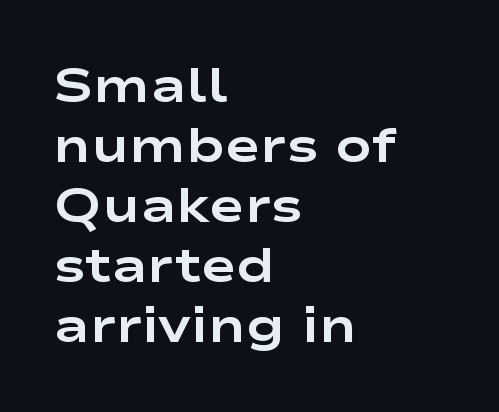
Q: Is the text bold? A: Yes.
Q: Is the text italic (slanted)? A: No, it is upright.
Q: Is the typeface a serif or a sans-serif typeface? A: Sans-serif.
Q: Is the text underlined? A: No.
Q: How is the paragraph aligned? A: Left-aligned.
Q: Is the spacing between letters normal or unusually wide? A: Normal.
Q: Is the spacing between lines tight, normal or loose? A: Normal.
Q: Width (condensed, normal, or wide)? A: Wide.
Q: Stroke contrast? A: Low.
Q: x-height? A: Medium.
Q: Monospaced? A: No.
